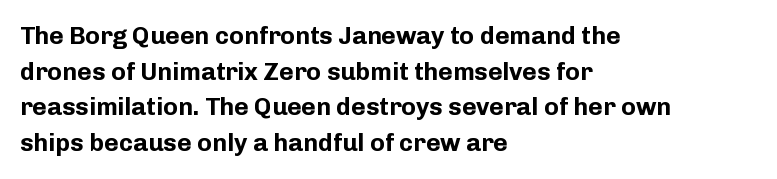
This rendering leaves character spacing at its baseline value. Any mark beneath the type? The region is blank. This is roman type, the default non-slanted kind. Pretty heavy lettering here — definitely bold. Notice how descenders clear the ascenders below comfortably — that's standard leading. All the whitespace from short lines collects on the right.
